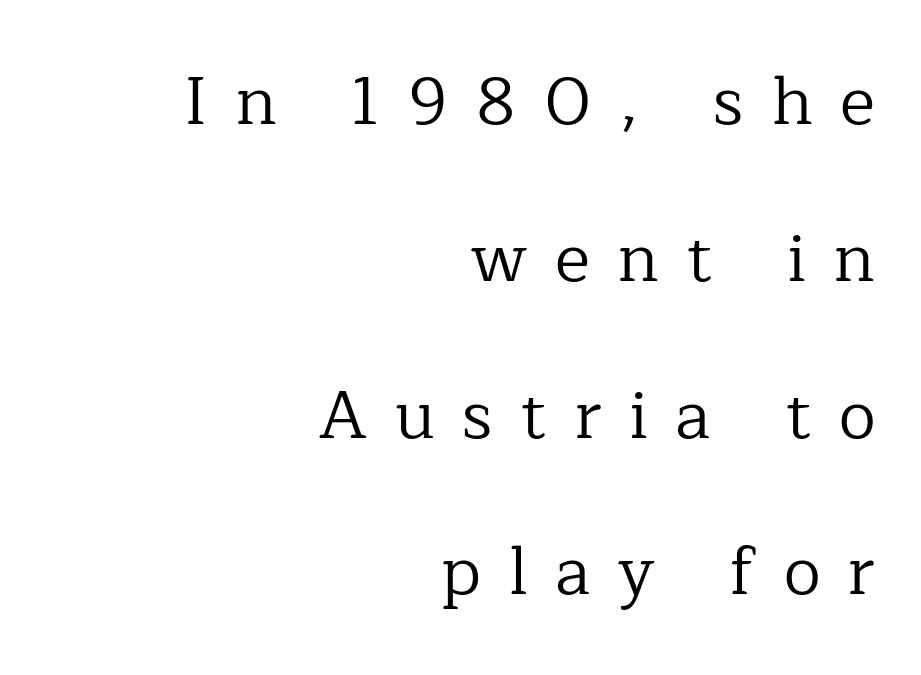
Q: Is the text bold? A: No.
Q: Is the text italic (slanted)? A: No, it is upright.
Q: Is the typeface a serif or a sans-serif typeface? A: Serif.
Q: Is the text underlined? A: No.
Q: How is the paragraph aligned? A: Right-aligned.
Q: Is the spacing between letters normal or unusually wide? A: Unusually wide.
Q: Is the spacing between lines tight, normal or loose? A: Loose.
Q: Width (condensed, normal, or wide)? A: Normal.
Q: Stroke contrast? A: Low.
Q: x-height? A: Medium.
Q: Monospaced? A: No.
